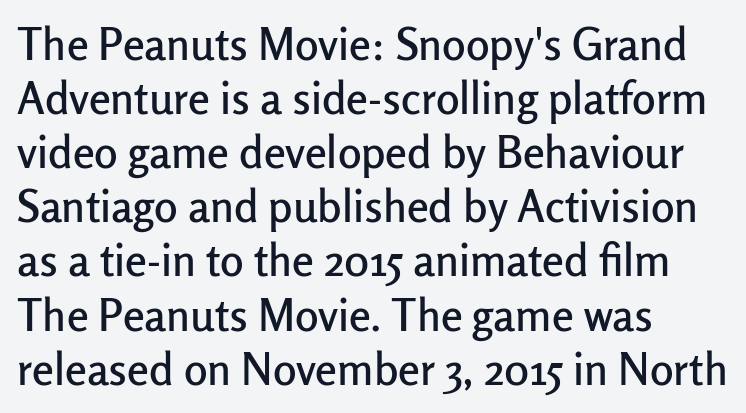
{"serif": "no", "italic": "no", "width": "normal", "stroke_contrast": "low", "x_height": "medium", "monospaced": "no", "underline": "no", "align": "left", "line_spacing_ratio": 1.23, "letter_spacing": "normal", "letter_spacing_em": 0.0, "glyph_px": 44}
